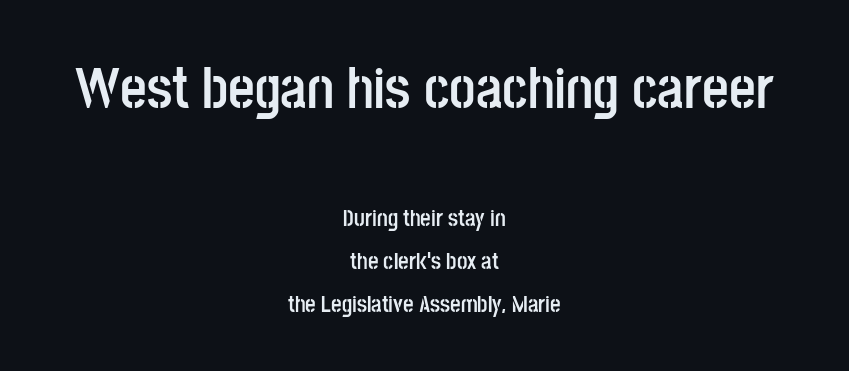
The image shows 58 px semibold, condensed sans-serif type, upright; set centered, line spacing 1.86x, normal letter spacing, not underlined; the first (top) block is 2.52x larger; low stroke contrast and a large x-height.
